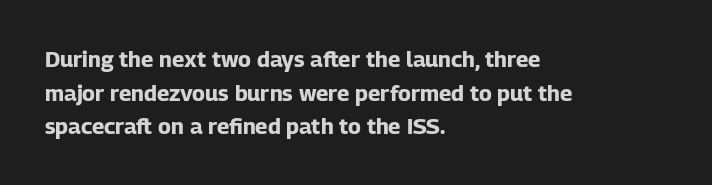
This sample is left-justified, so line endings fall wherever the words run out. Ascenders rise straight up at ninety degrees. Notice how descenders clear the ascenders below comfortably — that's standard leading. Is the type bold? Yes — the strokes are clearly thick and heavy.
